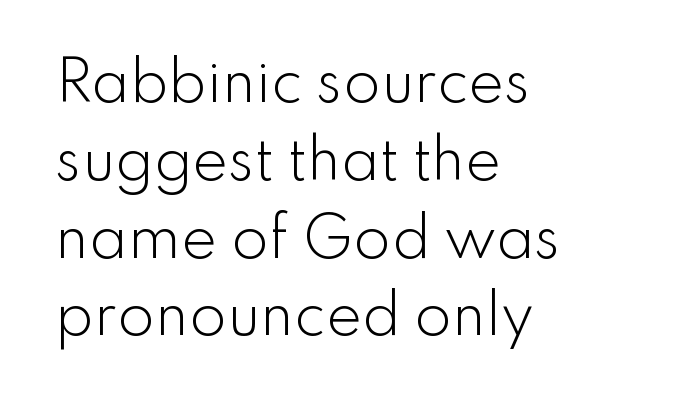
Underlining? Definitely not there. The typesetting does not lean heavy: it is not bold. Does the type have serifs? No, each stem ends abruptly. If you measured baseline to baseline, you'd find a middling distance.
